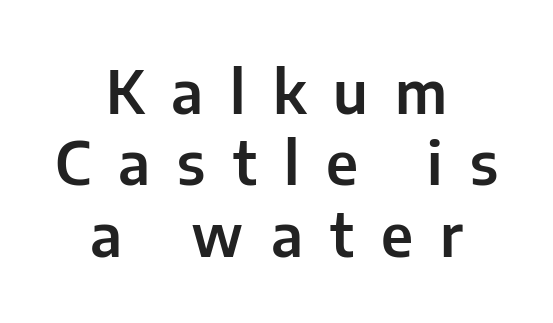
Look at the bottom of the vertical strokes: they stop flat, with no serifs. A roman cut, with each character standing at attention. Looks like regular typesetting: each glyph gets only the width it needs. Has an underline been added? It has not.
